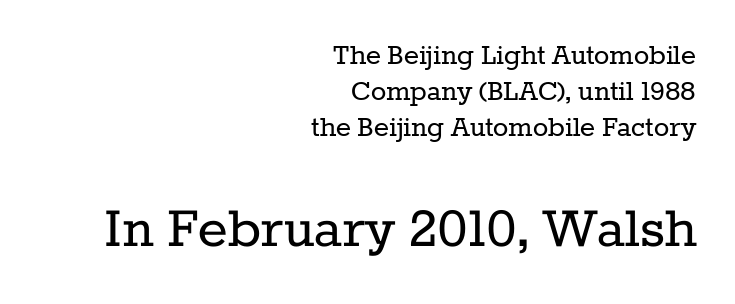
Q: Is the text bold? A: No.
Q: Is the text italic (slanted)? A: No, it is upright.
Q: Is the typeface a serif or a sans-serif typeface? A: Serif.
Q: Is the text underlined? A: No.
Q: How is the paragraph aligned? A: Right-aligned.
Q: Is the spacing between letters normal or unusually wide? A: Normal.
Q: Is the spacing between lines tight, normal or loose? A: Tight.
Q: Which block of text is set in a larger size, the first (top) or the second (bottom)? A: The second (bottom) one.
Q: Width (condensed, normal, or wide)? A: Normal.
Q: Stroke contrast? A: Low.
Q: x-height? A: Medium.
Q: Monospaced? A: No.
